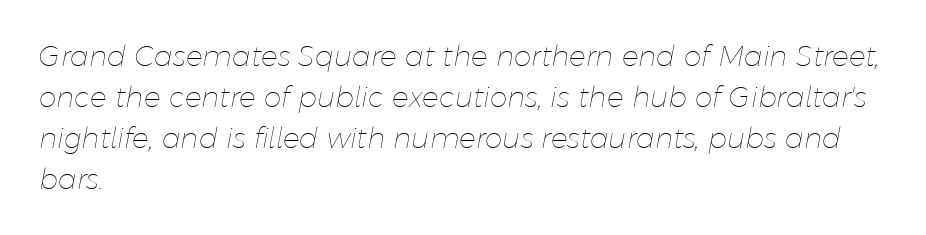
Q: Is the text bold? A: No.
Q: Is the text italic (slanted)? A: Yes, it leans right by about 11 degrees.
Q: Is the text underlined? A: No.
Q: How is the paragraph aligned? A: Left-aligned.
Q: Is the spacing between letters normal or unusually wide? A: Normal.
Q: Is the spacing between lines tight, normal or loose? A: Normal.
Q: Width (condensed, normal, or wide)? A: Normal.
Q: Stroke contrast? A: Low.
Q: x-height? A: Medium.
Q: Monospaced? A: No.
